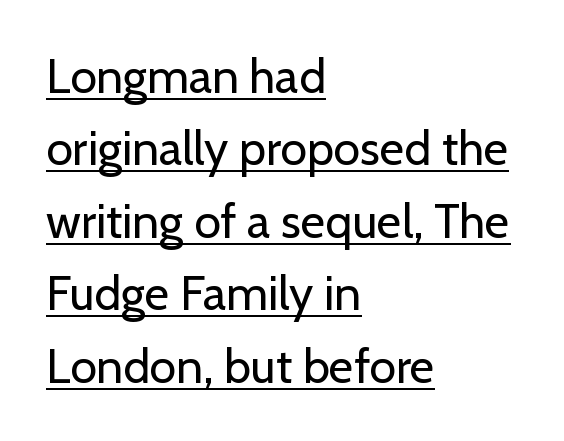
Italic: no, the glyphs are upright roman. Rows of type keep a routine distance in the vertical direction. No chunkiness to these letters — they're not bold. The face used here is a sans, in the tradition of grotesques and geometrics. Here the designer chose a conventional face with non-uniform glyph widths.
